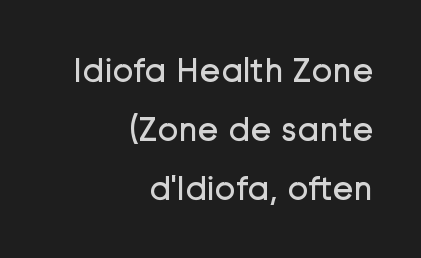
What's the leading like? Ordinary, nothing unusual. The passage shown has conventional tracking throughout. The letterforms sit at book weight or below. The ragged edge is on the left, which tells us the setting is flush right. The letters stand straight up with perfectly vertical stems.
